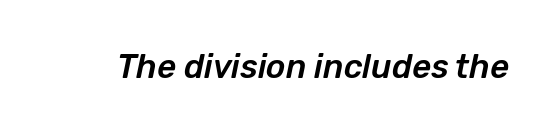
Q: Is the text italic (slanted)? A: Yes, it leans right by about 12 degrees.
Q: Is the text underlined? A: No.
Q: Is the spacing between letters normal or unusually wide? A: Normal.
Q: Width (condensed, normal, or wide)? A: Normal.
Q: Stroke contrast? A: Low.
Q: x-height? A: Medium.
Q: Monospaced? A: No.
